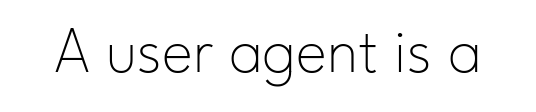
In terms of letterspacing, this is plain default setting. Glance below the letters and you will spot only blank space. A typesetter would call this proportional, since set widths differ per character. Upright lettering throughout. A sans-serif font was chosen for this passage.
